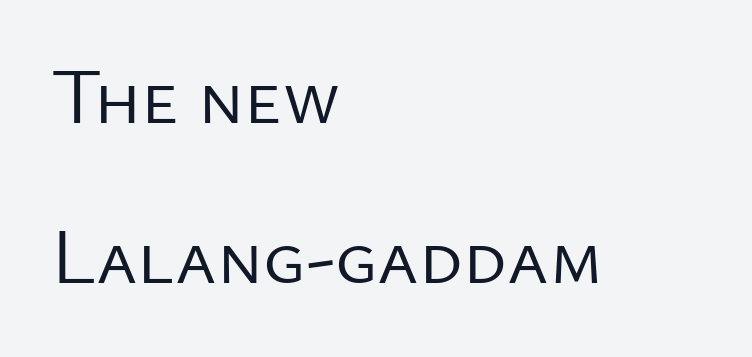
Each word holds together tightly as a unit, with standard inter-letter gaps. Letters rest on an invisible, unmarked baseline. Typeset ragged right — the left edge is the straight one. Do the characters align in a grid? No, the font is proportional. The typeface has the unassuming heft of standard copy or less. Leading: increased.
